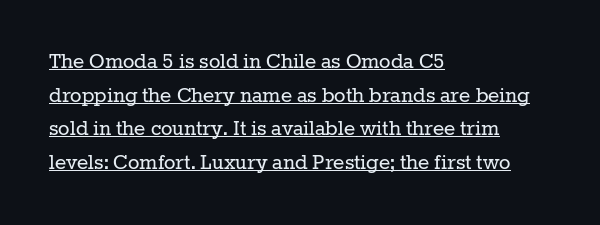
The type is set solid horizontally, with unmodified tracking. All the whitespace from short lines collects on the right. What's the leading like? Ordinary, nothing unusual. Each line of the rendering has a horizontal stroke beneath the glyphs. Is the stroke heavy? The answer is a plain regular-or-lighter. Italic: no, the glyphs are upright roman.
